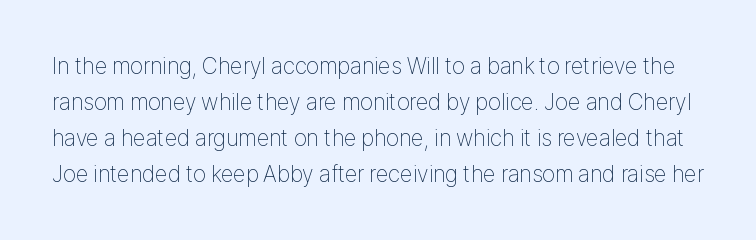
Q: Is the text bold? A: No.
Q: Is the text italic (slanted)? A: No, it is upright.
Q: Is the text underlined? A: No.
Q: Is the spacing between letters normal or unusually wide? A: Normal.
Q: Is the spacing between lines tight, normal or loose? A: Normal.
